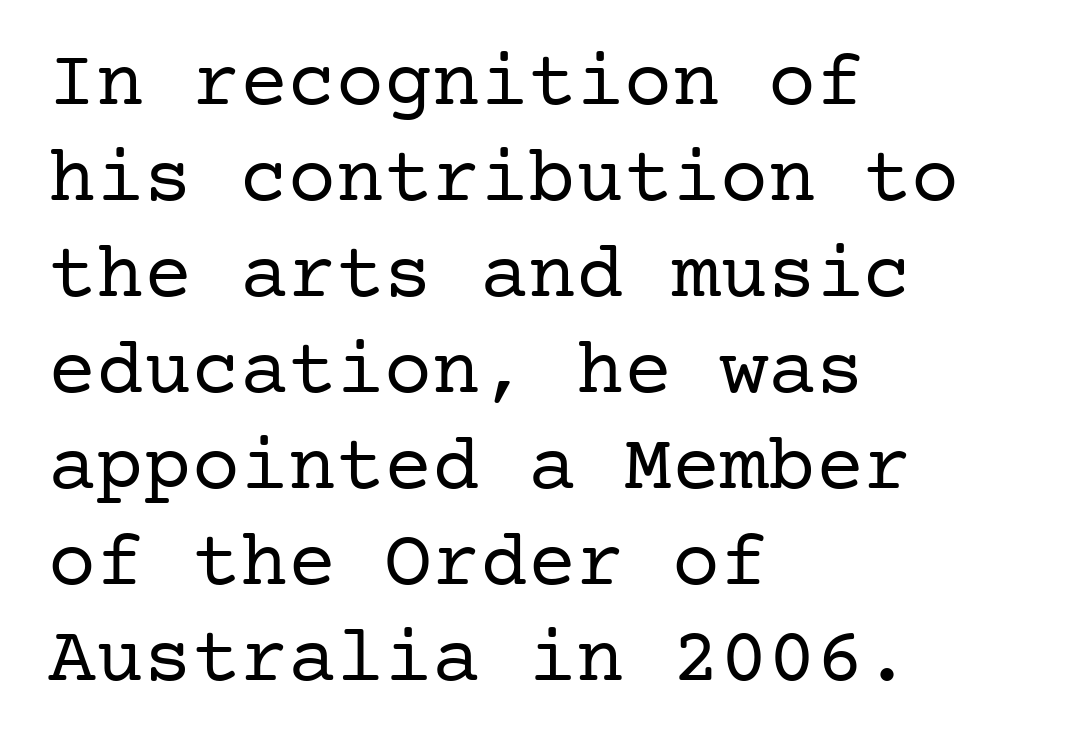
No italicization has been applied; the sample stays upright. Is the block centered? No — it sits flush against the left margin. Heaviness? Minimal to ordinary, like unemphasized prose. Just letters on the line, the space beneath them empty. The gaps between neighbouring characters are ordinary and unremarkable. Typographically, this falls in the serif category.
